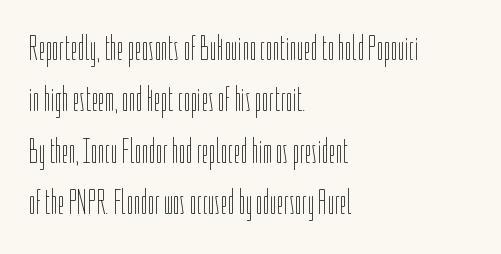
Q: Is the text bold? A: No.
Q: Is the text italic (slanted)? A: No, it is upright.
Q: Is the text underlined? A: No.
Q: How is the paragraph aligned? A: Left-aligned.
Q: Is the spacing between letters normal or unusually wide? A: Normal.
Q: Is the spacing between lines tight, normal or loose? A: Normal.
Q: Width (condensed, normal, or wide)? A: Condensed.
Q: Stroke contrast? A: Low.
Q: x-height? A: Medium.
Q: Monospaced? A: No.
